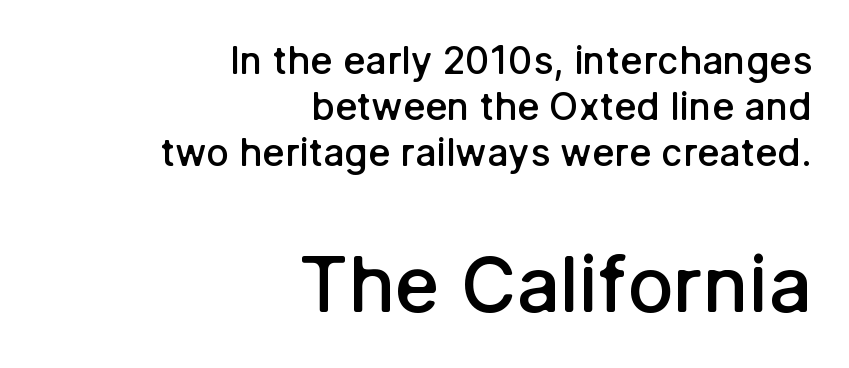
Q: Is the text bold? A: Semi-bold.
Q: Is the text italic (slanted)? A: No, it is upright.
Q: Is the typeface a serif or a sans-serif typeface? A: Sans-serif.
Q: Is the text underlined? A: No.
Q: How is the paragraph aligned? A: Right-aligned.
Q: Is the spacing between letters normal or unusually wide? A: Normal.
Q: Which block of text is set in a larger size, the first (top) or the second (bottom)? A: The second (bottom) one.
Q: Width (condensed, normal, or wide)? A: Normal.
Q: Stroke contrast? A: Low.
Q: x-height? A: Medium.
Q: Monospaced? A: No.
